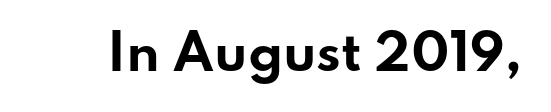
Do the characters align in a grid? No, the font is proportional. Unmarked baselines from the first word to the last. The glyphs in this specimen are sans serif. What weight is shown? A full bold with thick strokes.
